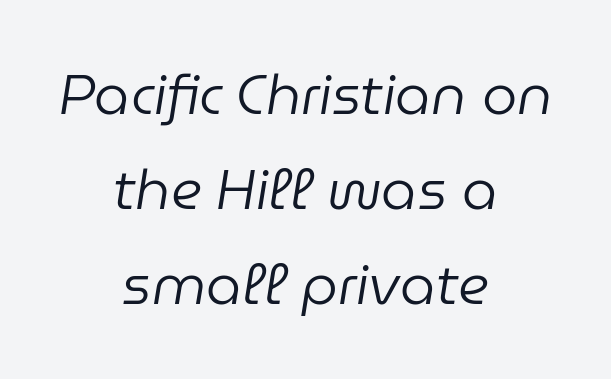
{"italic": "yes", "lean": "right", "slant_degrees": 9, "bold": "no", "weight": "regular", "width": "normal", "stroke_contrast": "low", "x_height": "medium", "monospaced": "no", "underline": "no", "align": "center", "line_spacing": "normal", "line_spacing_ratio": 1.7, "letter_spacing": "normal", "letter_spacing_em": 0.0, "glyph_px": 56}
